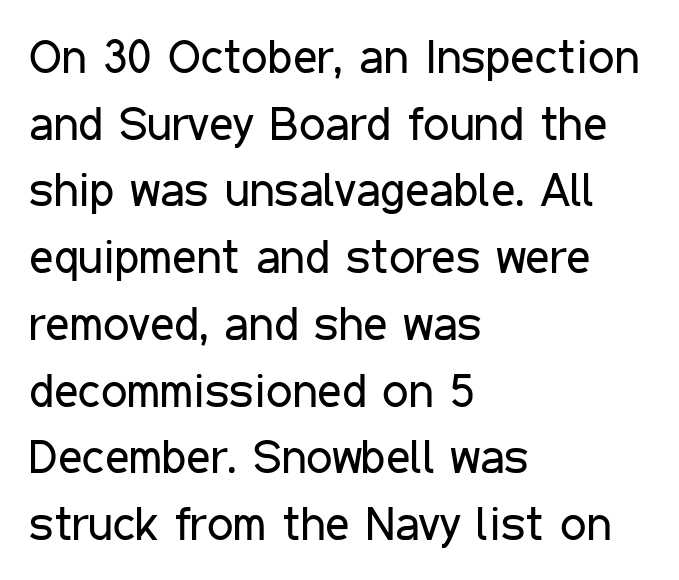
The rendering uses a moderate line-height, typical for paragraphs. A classic flush-left, rag-right setting is used for this passage. Is there any slant? The stems are plumb. In terms of letterform style, serifs are entirely absent. Is the letter spacing exaggerated? No — it looks like the ordinary default.
